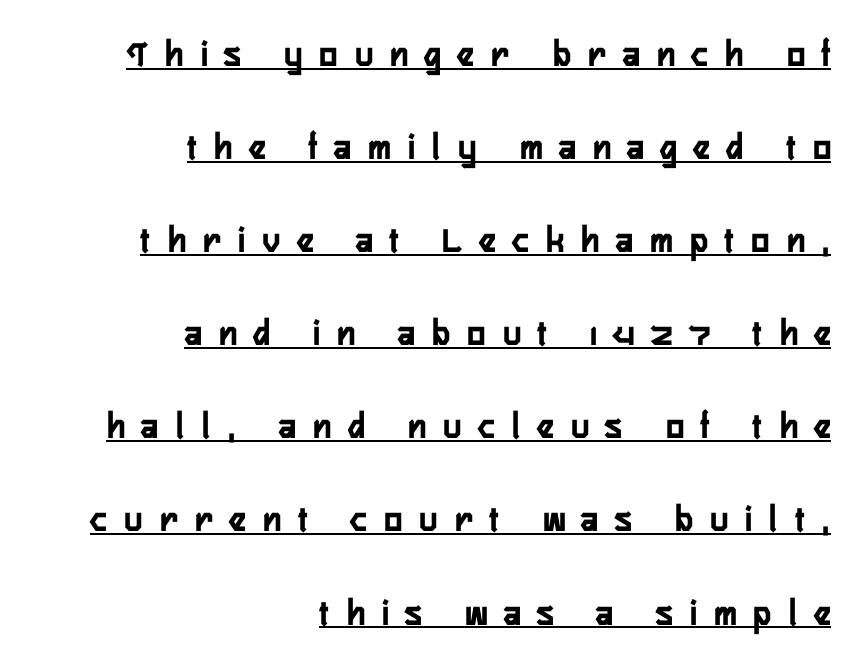
Q: Is the text bold? A: Yes.
Q: Is the text italic (slanted)? A: No, it is upright.
Q: Is the typeface a serif or a sans-serif typeface? A: Sans-serif.
Q: Is the text underlined? A: Yes.
Q: How is the paragraph aligned? A: Right-aligned.
Q: Is the spacing between letters normal or unusually wide? A: Unusually wide.
Q: Is the spacing between lines tight, normal or loose? A: Loose.
Q: Width (condensed, normal, or wide)? A: Condensed.
Q: Stroke contrast? A: Low.
Q: x-height? A: Medium.
Q: Monospaced? A: No.
